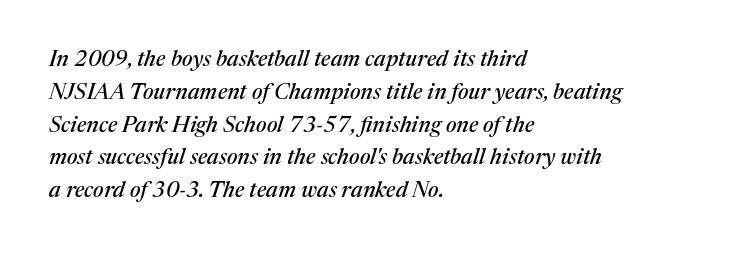
A classic flush-left, rag-right setting is used for this passage. Each word holds together tightly as a unit, with standard inter-letter gaps. Compared with ordinary roman type, these characters are visibly tilted. Notice how descenders clear the ascenders below comfortably — that's standard leading. Has an underline been added? It has not.
